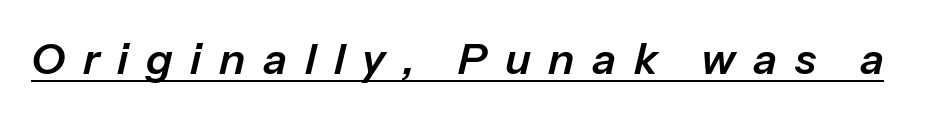
The image shows 43 px text type, italic (leaning right); set unusually wide letter spacing (+0.41 em), underlined; low stroke contrast and a medium x-height.
